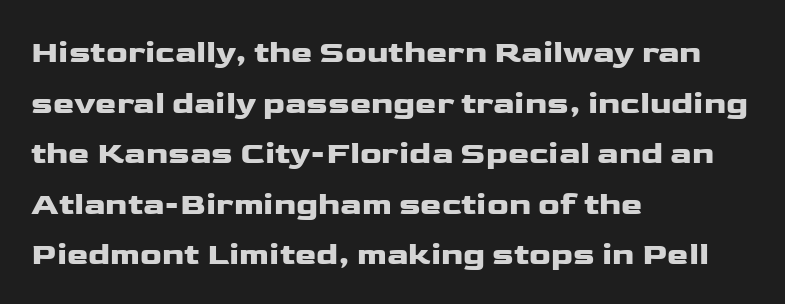
Q: Is the text italic (slanted)? A: No, it is upright.
Q: Is the typeface a serif or a sans-serif typeface? A: Sans-serif.
Q: Is the text underlined? A: No.
Q: How is the paragraph aligned? A: Left-aligned.
Q: Is the spacing between letters normal or unusually wide? A: Normal.
Q: Is the spacing between lines tight, normal or loose? A: Normal.
Q: Width (condensed, normal, or wide)? A: Wide.
Q: Stroke contrast? A: Low.
Q: x-height? A: Medium.
Q: Monospaced? A: No.
